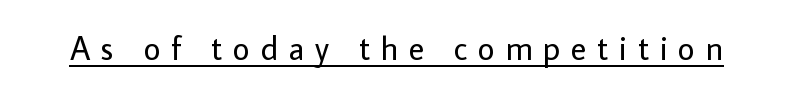
Q: Is the text bold? A: No.
Q: Is the text italic (slanted)? A: No, it is upright.
Q: Is the typeface a serif or a sans-serif typeface? A: Sans-serif.
Q: Is the text underlined? A: Yes.
Q: Is the spacing between letters normal or unusually wide? A: Unusually wide.
Q: Width (condensed, normal, or wide)? A: Normal.
Q: Stroke contrast? A: Low.
Q: x-height? A: Medium.
Q: Monospaced? A: No.
